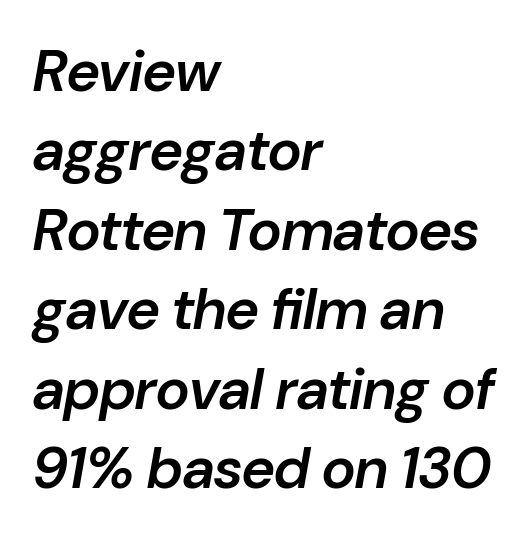
The image shows 58 px semibold type, italic (leaning right); set left-aligned, normal line spacing (1.37x), normal letter spacing, not underlined; low stroke contrast and a medium x-height.
